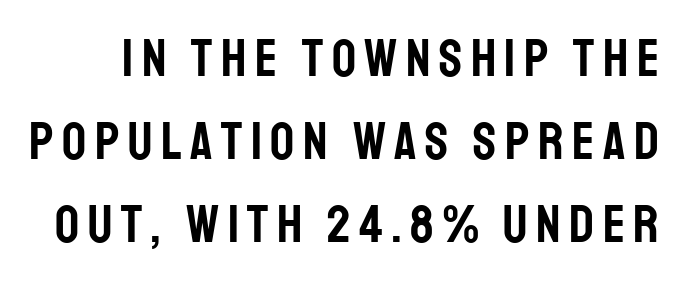
Q: Is the text italic (slanted)? A: No, it is upright.
Q: Is the typeface a serif or a sans-serif typeface? A: Sans-serif.
Q: Is the text underlined? A: No.
Q: Is the spacing between lines tight, normal or loose? A: Normal.
Q: Width (condensed, normal, or wide)? A: Condensed.
Q: Stroke contrast? A: Low.
Q: x-height? A: Large.
Q: Monospaced? A: No.
